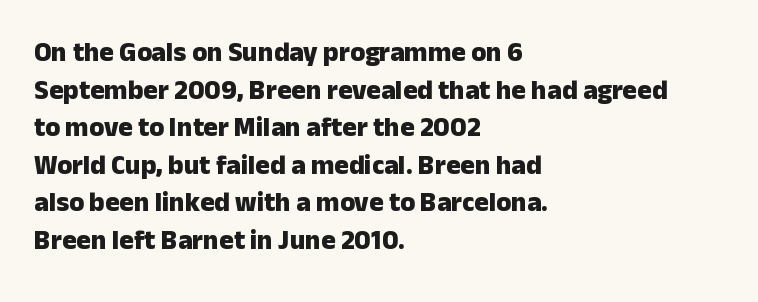
{"italic": "no", "bold": "yes", "underline": "no", "align": "left", "line_spacing": "normal", "line_spacing_ratio": 1.39, "letter_spacing": "normal", "letter_spacing_em": 0.0, "glyph_px": 27}
